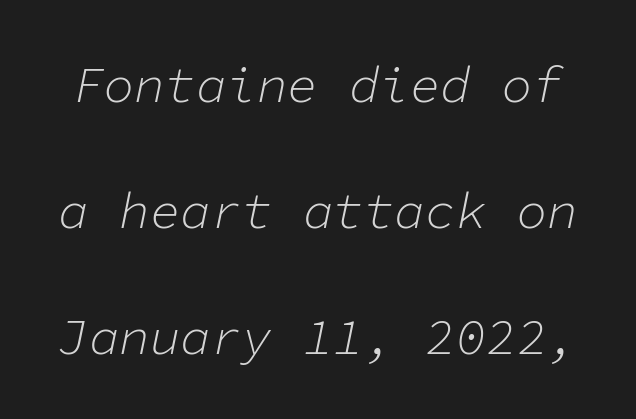
The image shows 51 px light type, italic (leaning right), monospaced; set loose line spacing (2.47x), normal letter spacing, not underlined; low stroke contrast and a medium x-height.
